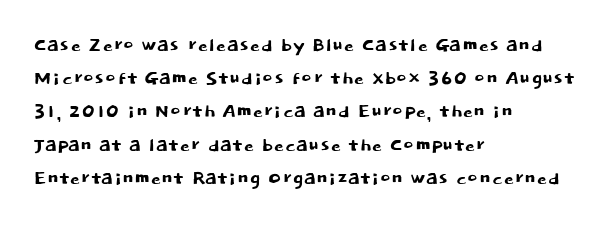
Q: Is the text italic (slanted)? A: No, it is upright.
Q: Is the text underlined? A: No.
Q: How is the paragraph aligned? A: Left-aligned.
Q: Is the spacing between letters normal or unusually wide? A: Normal.
Q: Is the spacing between lines tight, normal or loose? A: Normal.
